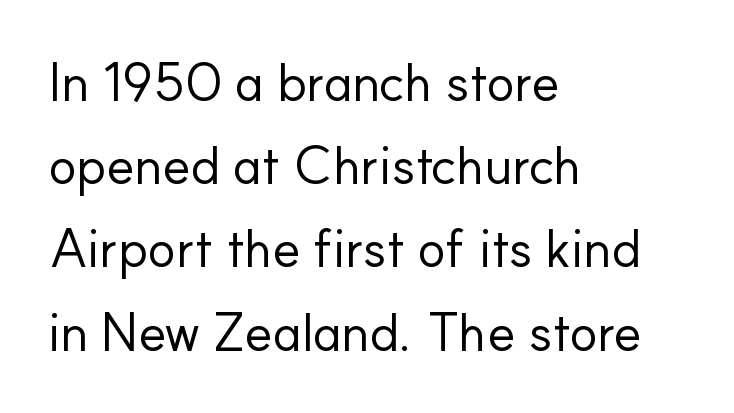
{"serif": "no", "italic": "no", "bold": "no", "weight": "regular", "width": "normal", "stroke_contrast": "low", "x_height": "small", "monospaced": "no", "underline": "no", "align": "left", "line_spacing": "normal", "line_spacing_ratio": 1.57, "letter_spacing": "normal", "letter_spacing_em": 0.0, "glyph_px": 53}
